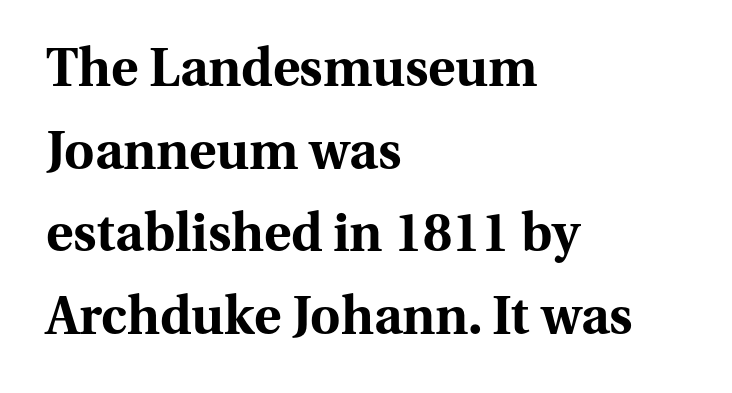
{"serif": "yes", "italic": "no", "bold": "yes", "weight": "bold", "width": "normal", "stroke_contrast": "medium", "x_height": "medium", "monospaced": "no", "underline": "no", "align": "left", "line_spacing": "normal", "line_spacing_ratio": 1.59, "letter_spacing": "normal", "letter_spacing_em": 0.0, "glyph_px": 52}
